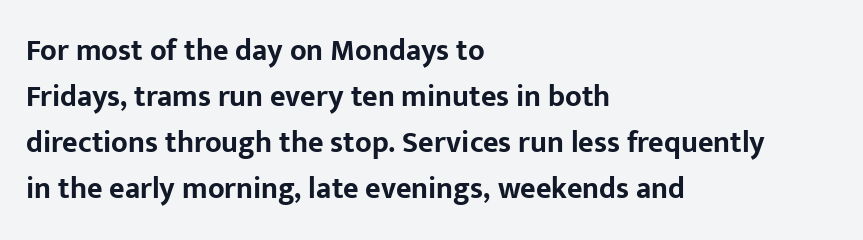
The image shows 30 px bold sans-serif type, upright; set left-aligned, normal line spacing (1.53x), normal letter spacing, not underlined; low stroke contrast and a medium x-height.
